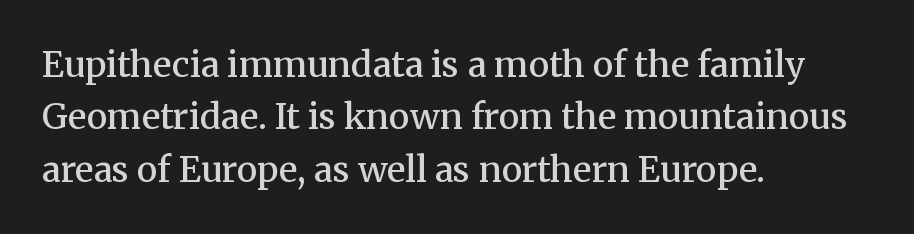
Q: Is the text bold? A: Semi-bold.
Q: Is the text italic (slanted)? A: No, it is upright.
Q: Is the typeface a serif or a sans-serif typeface? A: Serif.
Q: Is the text underlined? A: No.
Q: How is the paragraph aligned? A: Left-aligned.
Q: Is the spacing between letters normal or unusually wide? A: Normal.
Q: Is the spacing between lines tight, normal or loose? A: Normal.
Q: Width (condensed, normal, or wide)? A: Normal.
Q: Stroke contrast? A: Medium.
Q: x-height? A: Medium.
Q: Monospaced? A: No.
